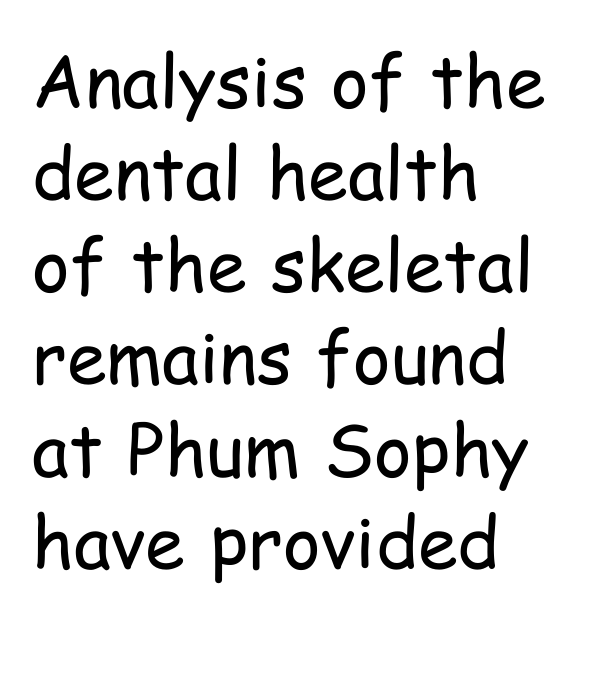
The image shows 72 px regular-weight, condensed sans-serif type, upright; set left-aligned, normal line spacing (1.28x), normal letter spacing, not underlined; low stroke contrast and a medium x-height.
